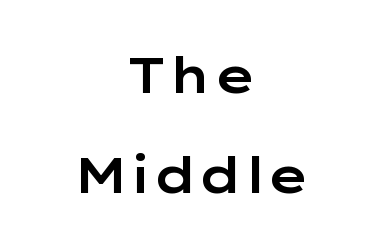
{"serif": "no", "italic": "no", "width": "wide", "stroke_contrast": "low", "x_height": "medium", "monospaced": "no", "underline": "no", "align": "center", "line_spacing": "loose", "line_spacing_ratio": 2.04, "letter_spacing": "normal", "letter_spacing_em": 0.0, "glyph_px": 49}
